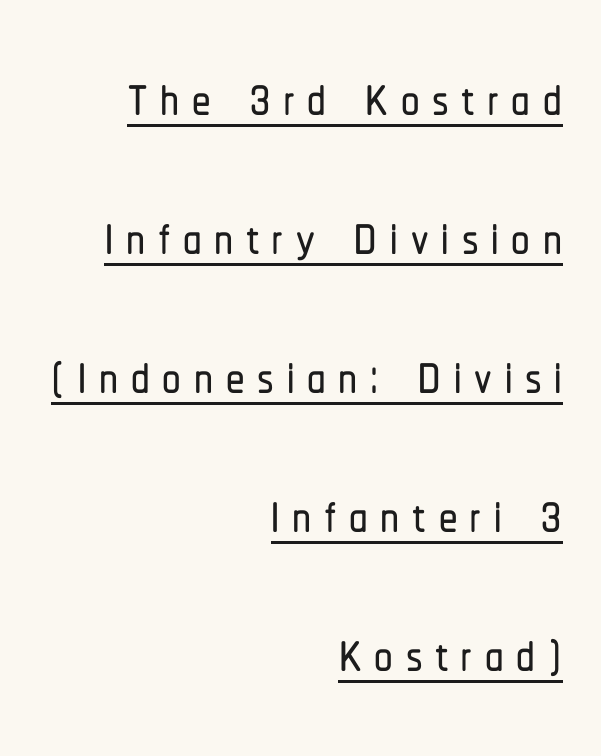
Does the lettering tilt? It doesn't — this is upright. Note the varied advance widths — an 'i' is clearly narrower than an 'm'. Somebody hit Ctrl+U on this one — the words are underlined. Unlike a traditional serif, this face leaves its strokes unadorned. Horizontally, the lines are justified to the trailing edge only.
